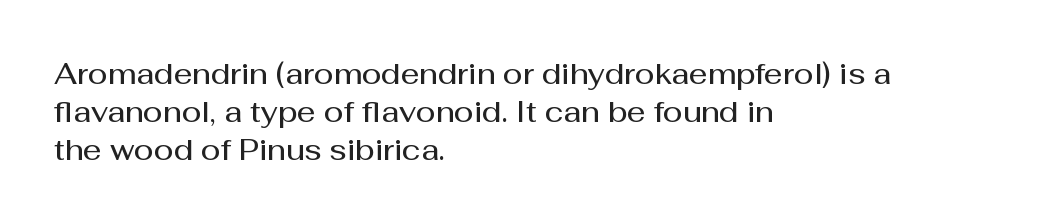
{"serif": "no", "italic": "no", "bold": "semi", "weight": "semibold", "width": "normal", "stroke_contrast": "medium", "x_height": "medium", "monospaced": "no", "underline": "no", "align": "left", "line_spacing": "normal", "line_spacing_ratio": 1.31, "letter_spacing": "normal", "letter_spacing_em": 0.0, "glyph_px": 29}
